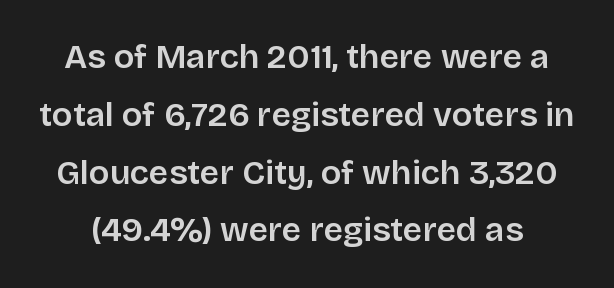
The image shows 34 px sans-serif type, upright; set normal line spacing (1.7x), normal letter spacing, not underlined; low stroke contrast and a large x-height.
